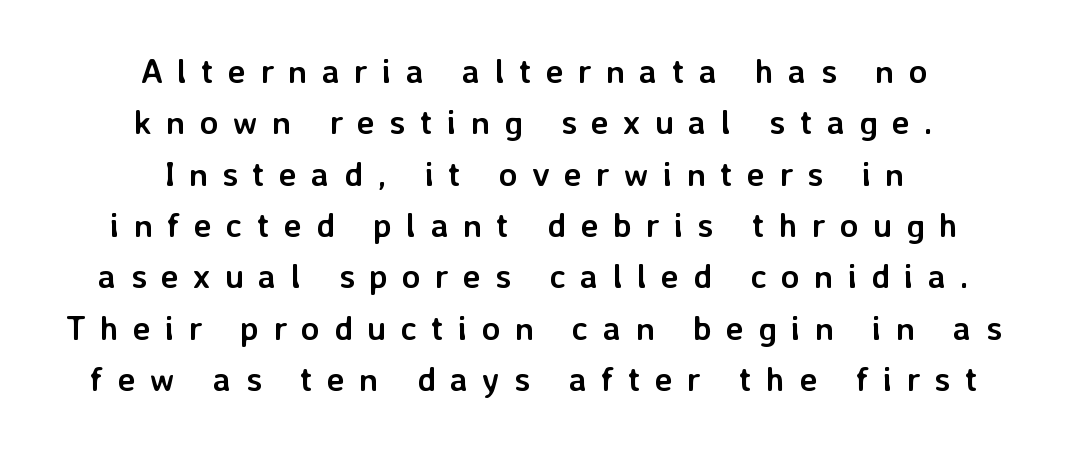
Students, this is bold: see how much ink each stroke carries. The typography opts for an upright posture over an oblique one. A typesetter would label this face a sans. Is the block centered? Yes — each line is placed symmetrically about the middle.
